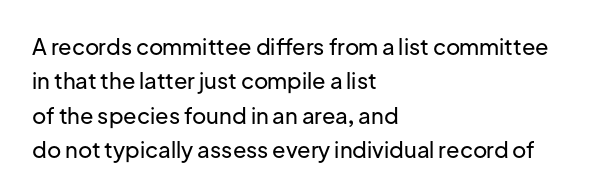
Teacher's note: observe the even left margin — that is flush-left alignment. The passage shown has conventional tracking throughout. It's the straight-up-and-down kind of type. The block of text has a typical density, with ordinary space between rows. The area under the type is left untouched.
